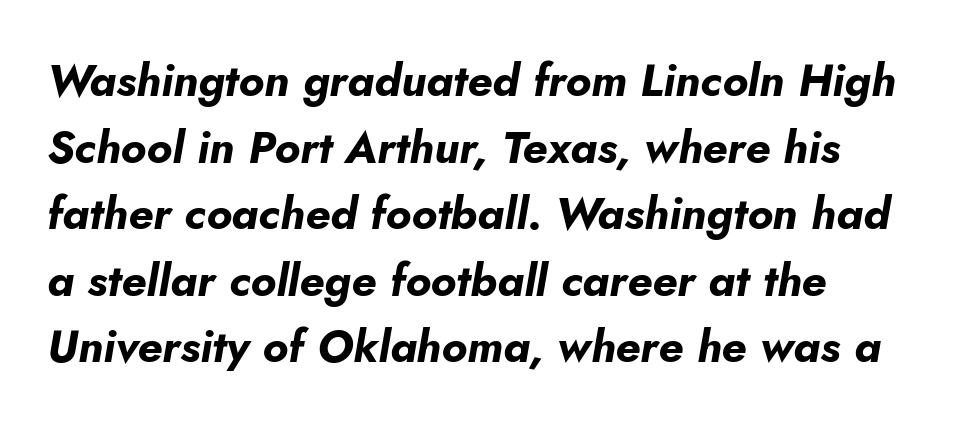
Q: Is the text bold? A: Yes.
Q: Is the text italic (slanted)? A: Yes, it leans right by about 5 degrees.
Q: Is the text underlined? A: No.
Q: How is the paragraph aligned? A: Left-aligned.
Q: Is the spacing between letters normal or unusually wide? A: Normal.
Q: Is the spacing between lines tight, normal or loose? A: Normal.
Q: Width (condensed, normal, or wide)? A: Normal.
Q: Stroke contrast? A: Low.
Q: x-height? A: Small.
Q: Monospaced? A: No.
